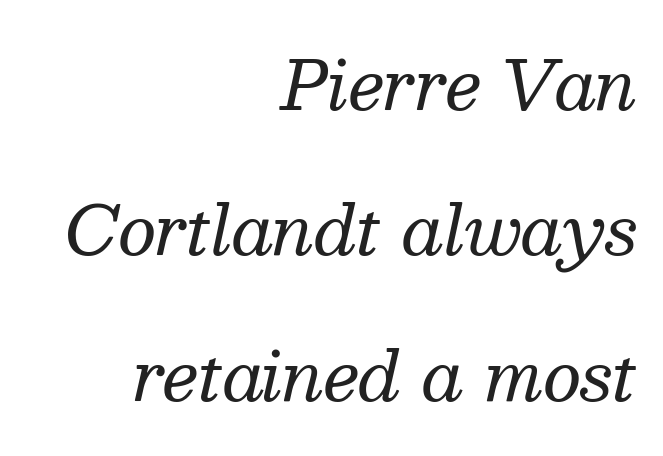
{"serif": "yes", "italic": "yes", "lean": "right", "slant_degrees": 13, "bold": "no", "weight": "regular", "width": "normal", "stroke_contrast": "medium", "x_height": "medium", "monospaced": "no", "underline": "no", "align": "right", "line_spacing": "loose", "line_spacing_ratio": 2.17, "letter_spacing": "normal", "letter_spacing_em": 0.0, "glyph_px": 67}
